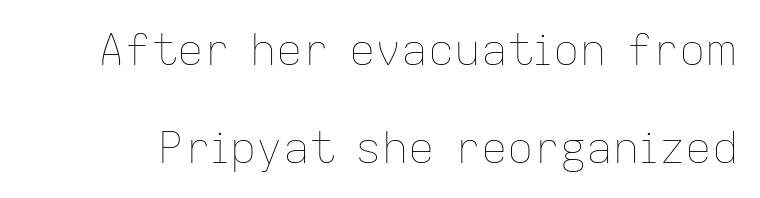
Q: Is the text bold? A: No.
Q: Is the text italic (slanted)? A: No, it is upright.
Q: Is the text underlined? A: No.
Q: Is the spacing between letters normal or unusually wide? A: Normal.
Q: Is the spacing between lines tight, normal or loose? A: Loose.
Q: Width (condensed, normal, or wide)? A: Normal.
Q: Stroke contrast? A: Low.
Q: x-height? A: Medium.
Q: Monospaced? A: No.
